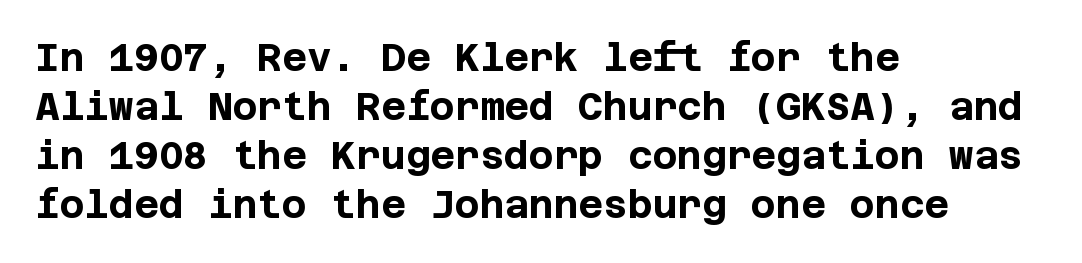
Q: Is the text bold? A: Yes.
Q: Is the text italic (slanted)? A: No, it is upright.
Q: Is the typeface a serif or a sans-serif typeface? A: Sans-serif.
Q: Is the text underlined? A: No.
Q: How is the paragraph aligned? A: Left-aligned.
Q: Is the spacing between letters normal or unusually wide? A: Normal.
Q: Is the spacing between lines tight, normal or loose? A: Normal.
Q: Width (condensed, normal, or wide)? A: Normal.
Q: Stroke contrast? A: Low.
Q: x-height? A: Large.
